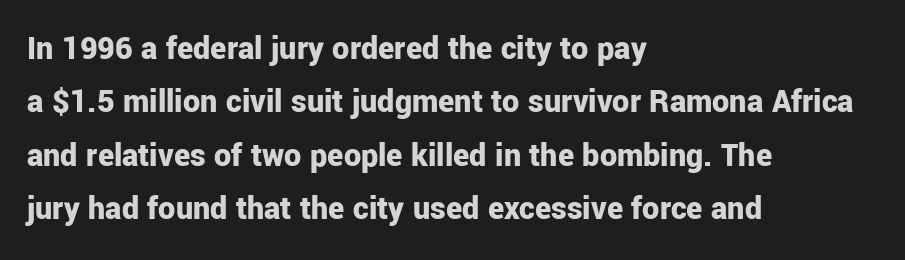
The letters advance in unequal steps, a hallmark of proportional type. Layout note: lines flush left. You can tell from the bare stems that sans-serif type was used. Beneath every word, the page is bare. Heft: maximum for text — a bold.
